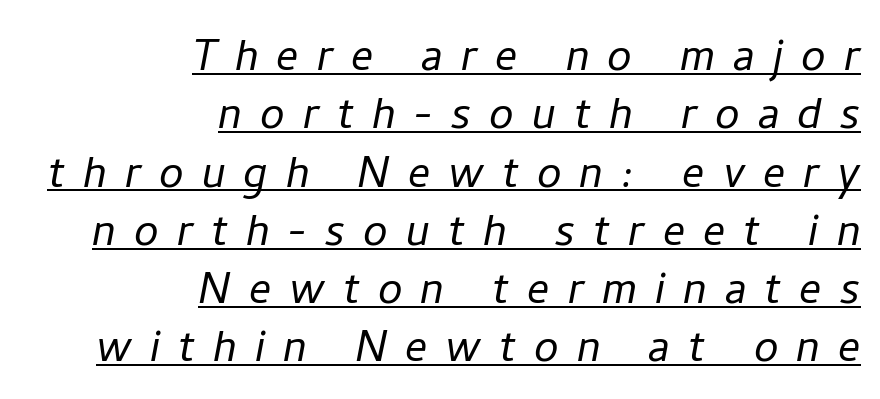
{"italic": "yes", "lean": "right", "slant_degrees": 11, "bold": "no", "weight": "light", "width": "normal", "stroke_contrast": "low", "x_height": "medium", "monospaced": "no", "underline": "yes", "align": "right", "line_spacing": "tight", "line_spacing_ratio": 1.06, "letter_spacing": "wide", "letter_spacing_em": 0.33, "glyph_px": 55}
